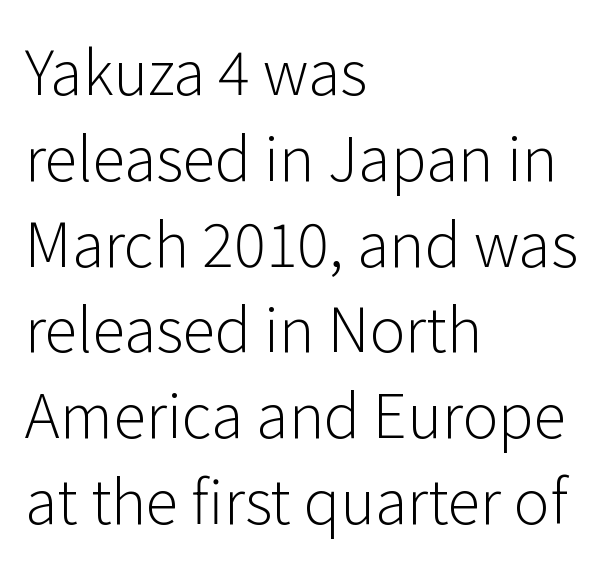
The strokes are not fattened; the text isn't bold. Proportional: the letters do not fall into vertical columns. Words float on clear page, feet unadorned. If you measured baseline to baseline, you'd find a middling distance. Short note: letters normally spaced. Ordinary non-slanted type is in use.
